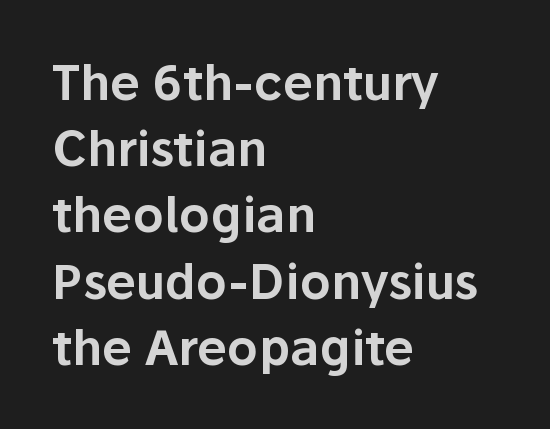
The image shows 48 px sans-serif type, upright; set left-aligned, normal line spacing (1.38x), normal letter spacing, not underlined; low stroke contrast and a medium x-height.
